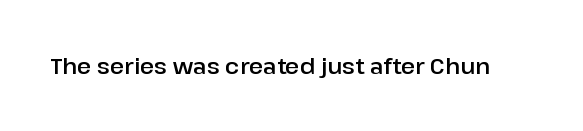
The image shows 22 px text type, upright; set normal letter spacing, not underlined.
